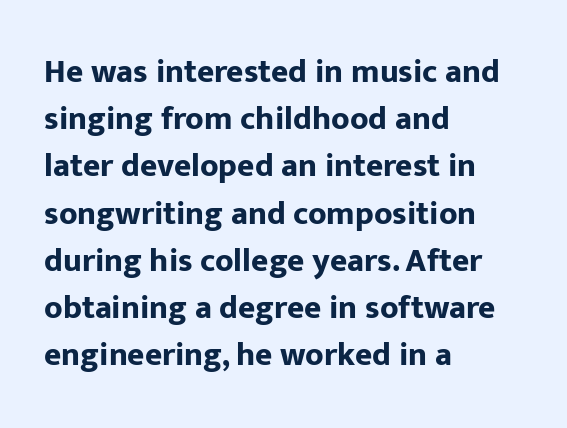
The ragged edge is on the right, which tells us the setting is flush left. Check under the words: just untouched page. Typesetter's note: full bold, strokes at maximum text heaviness. The tracking reads as untouched default to a designer's eye. Rows of type keep a routine distance in the vertical direction. Serifs: no, the terminals of the letterforms are clean.
